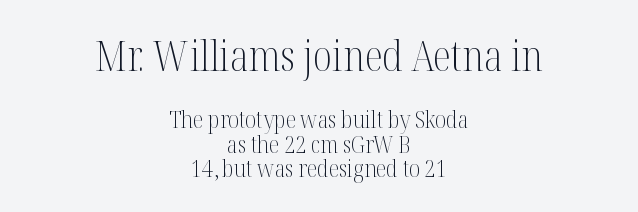
{"serif": "yes", "italic": "no", "bold": "no", "weight": "light", "width": "condensed", "stroke_contrast": "medium", "x_height": "medium", "monospaced": "no", "underline": "no", "align": "center", "line_spacing": "tight", "line_spacing_ratio": 1.02, "letter_spacing": "normal", "letter_spacing_em": 0.0, "larger_block": "first", "size_ratio": 1.75, "glyph_px": 42}
